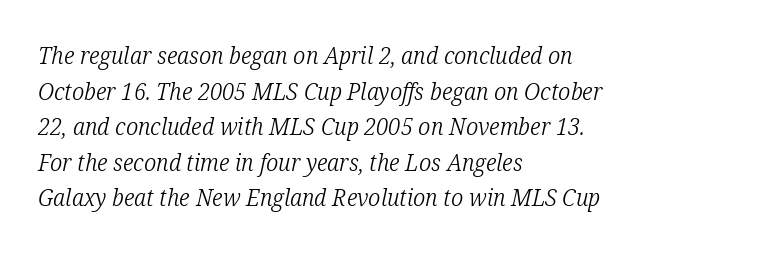
The image shows 24 px text type, italic (leaning right); set left-aligned, normal line spacing (1.48x), normal letter spacing, not underlined.
